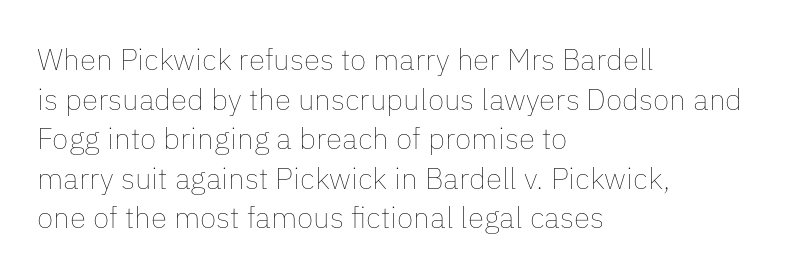
Q: Is the text bold? A: No.
Q: Is the text italic (slanted)? A: No, it is upright.
Q: Is the text underlined? A: No.
Q: How is the paragraph aligned? A: Left-aligned.
Q: Is the spacing between letters normal or unusually wide? A: Normal.
Q: Is the spacing between lines tight, normal or loose? A: Normal.
Q: Width (condensed, normal, or wide)? A: Normal.
Q: Stroke contrast? A: Low.
Q: x-height? A: Medium.
Q: Monospaced? A: No.
